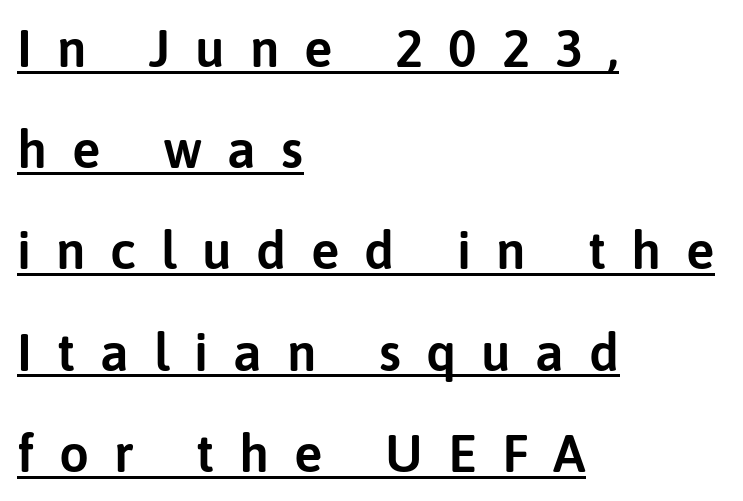
Teacher's note: observe the even left margin — that is flush-left alignment. Does a line run under the words? Yes, clearly. Designer's note — italics off, roman on. The designer went with a sans here, leaving each stem footless. Spacing between characters has been opened up far beyond the box default. A typesetter would call this proportional, since set widths differ per character.
